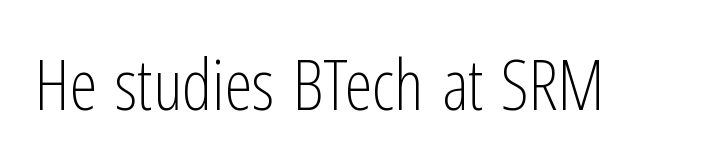
Q: Is the text bold? A: No.
Q: Is the text italic (slanted)? A: No, it is upright.
Q: Is the typeface a serif or a sans-serif typeface? A: Sans-serif.
Q: Is the text underlined? A: No.
Q: Is the spacing between letters normal or unusually wide? A: Normal.
Q: Width (condensed, normal, or wide)? A: Condensed.
Q: Stroke contrast? A: Low.
Q: x-height? A: Medium.
Q: Monospaced? A: No.
